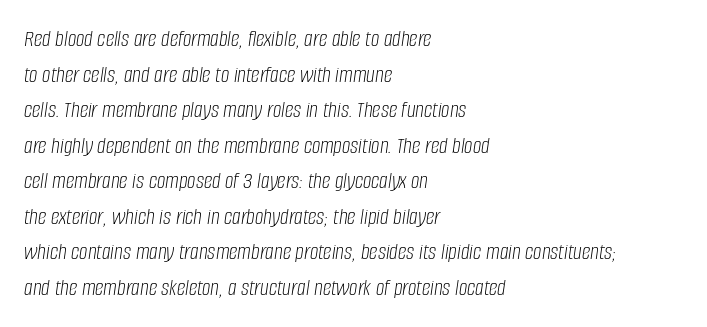
{"italic": "yes", "lean": "right", "slant_degrees": 8, "bold": "no", "underline": "no", "align": "left", "line_spacing": "normal", "line_spacing_ratio": 1.48, "letter_spacing": "normal", "letter_spacing_em": 0.0, "glyph_px": 24}
